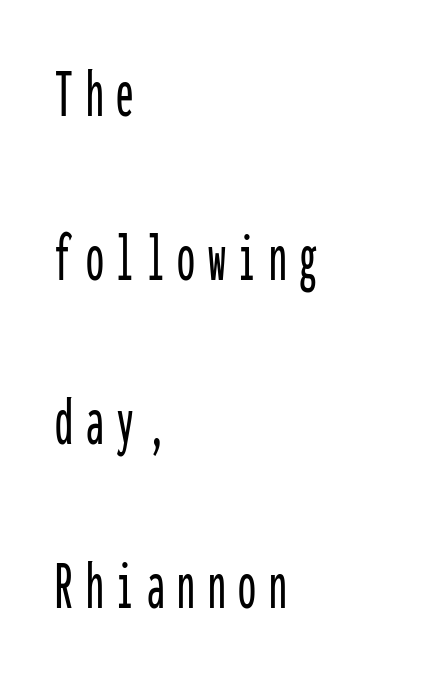
{"serif": "no", "italic": "no", "width": "condensed", "stroke_contrast": "low", "x_height": "medium", "monospaced": "yes", "underline": "no", "align": "left", "line_spacing": "loose", "line_spacing_ratio": 2.31, "glyph_px": 71}
